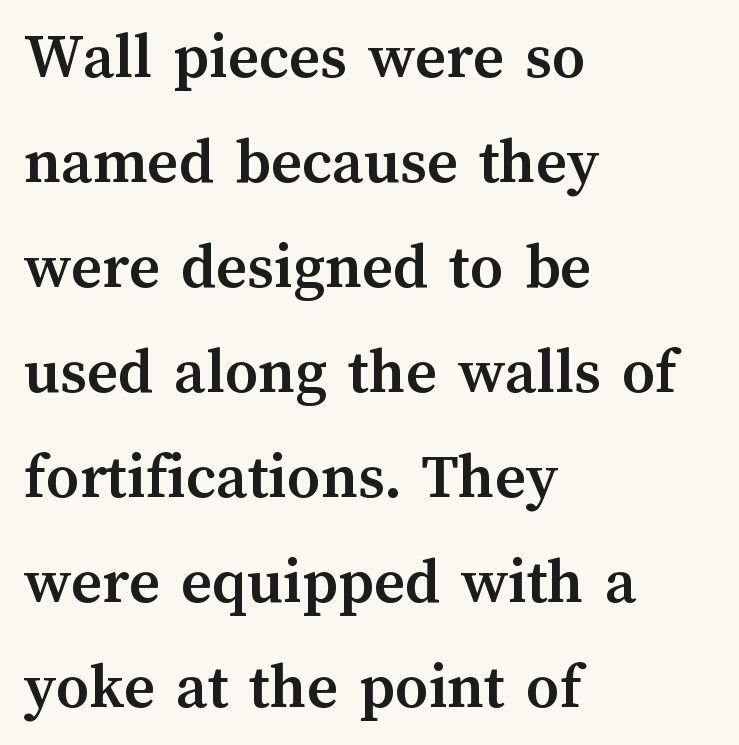
Q: Is the text bold? A: Yes.
Q: Is the text italic (slanted)? A: No, it is upright.
Q: Is the text underlined? A: No.
Q: How is the paragraph aligned? A: Left-aligned.
Q: Is the spacing between letters normal or unusually wide? A: Normal.
Q: Is the spacing between lines tight, normal or loose? A: Normal.
Q: Width (condensed, normal, or wide)? A: Normal.
Q: Stroke contrast? A: Medium.
Q: x-height? A: Medium.
Q: Monospaced? A: No.
